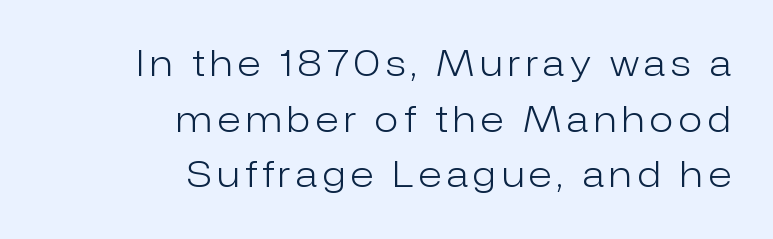
{"serif": "no", "italic": "no", "bold": "no", "weight": "light", "width": "normal", "stroke_contrast": "low", "x_height": "medium", "monospaced": "no", "underline": "no", "align": "right", "line_spacing": "normal", "line_spacing_ratio": 1.59, "glyph_px": 35}
